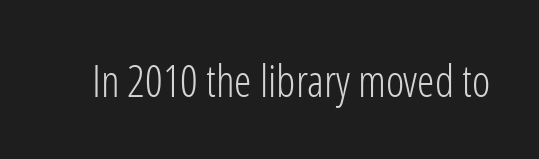
{"serif": "no", "italic": "no", "bold": "no", "weight": "light", "width": "condensed", "stroke_contrast": "low", "x_height": "medium", "monospaced": "no", "underline": "no", "letter_spacing": "normal", "letter_spacing_em": 0.0, "glyph_px": 44}
